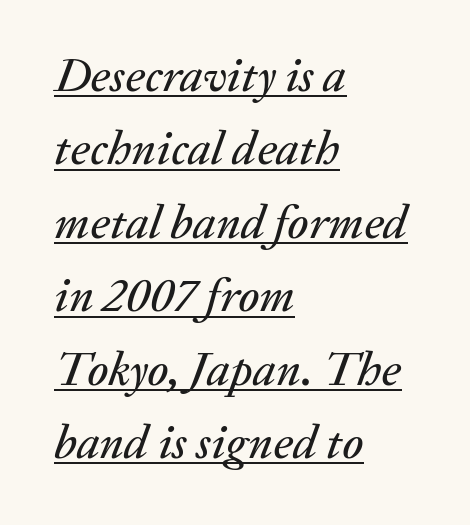
The rows are spaced the way most documents space them. One-word summary of the alignment: left. Compared with typical body copy, the letter spacing here is the same. An italicized treatment has been applied to the whole sample. Varying glyph widths throughout — classic text-font behaviour.
